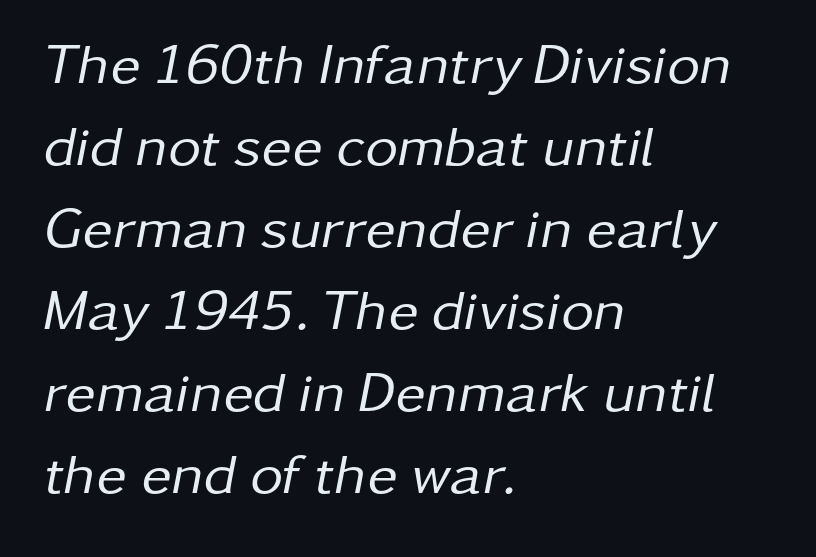
{"italic": "yes", "lean": "right", "slant_degrees": 11, "bold": "no", "weight": "regular", "width": "normal", "stroke_contrast": "low", "x_height": "medium", "monospaced": "no", "underline": "no", "align": "left", "line_spacing": "normal", "line_spacing_ratio": 1.44, "letter_spacing": "normal", "letter_spacing_em": 0.0, "glyph_px": 57}
